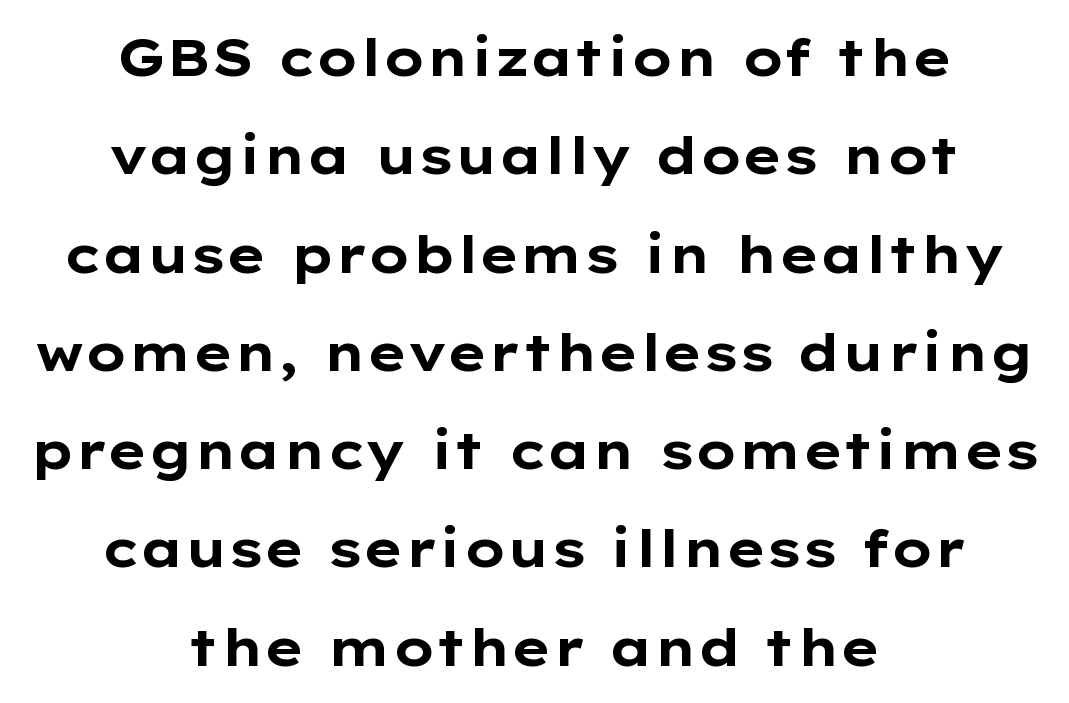
Standard letterfit; no display-style spreading of the glyphs. Each glyph is drawn with heavy, bold strokes. Every row of glyphs is offset so its center matches the block's center. The passage shown is typeset with a sans-serif family. These lines are rendered in a variable-pitch font. This sample uses an upright cut, with every glyph sitting square on the baseline.
